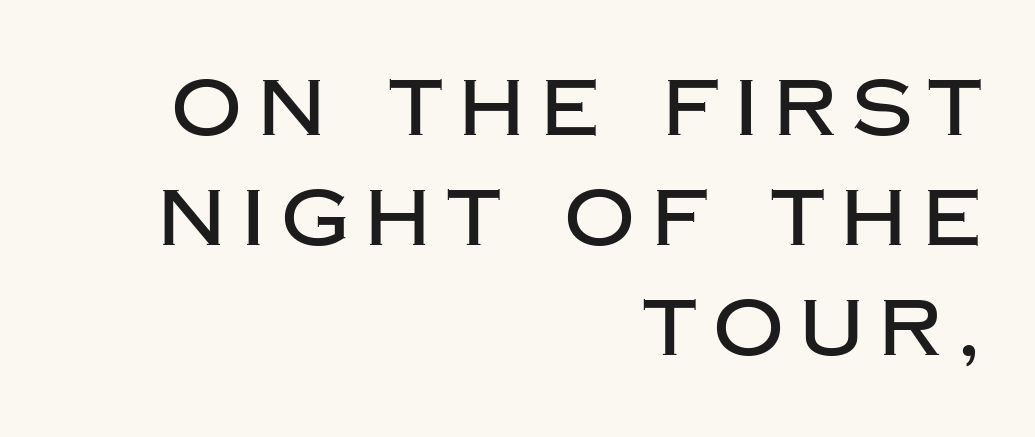
The image shows 78 px sans-serif type, upright; set right-aligned, normal line spacing (1.41x), unusually wide letter spacing (+0.21 em), not underlined; low stroke contrast and a large x-height.
